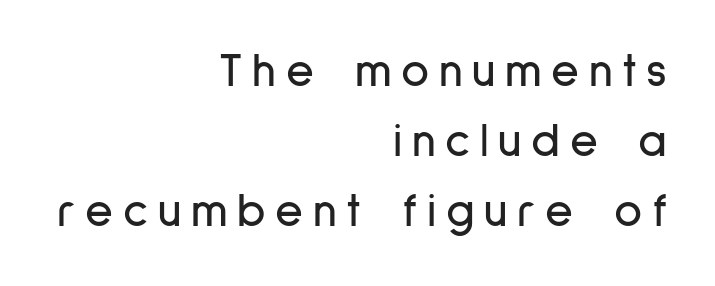
Q: Is the text italic (slanted)? A: No, it is upright.
Q: Is the typeface a serif or a sans-serif typeface? A: Sans-serif.
Q: Is the text underlined? A: No.
Q: How is the paragraph aligned? A: Right-aligned.
Q: Is the spacing between letters normal or unusually wide? A: Unusually wide.
Q: Is the spacing between lines tight, normal or loose? A: Normal.
Q: Width (condensed, normal, or wide)? A: Condensed.
Q: Stroke contrast? A: Low.
Q: x-height? A: Medium.
Q: Monospaced? A: No.
